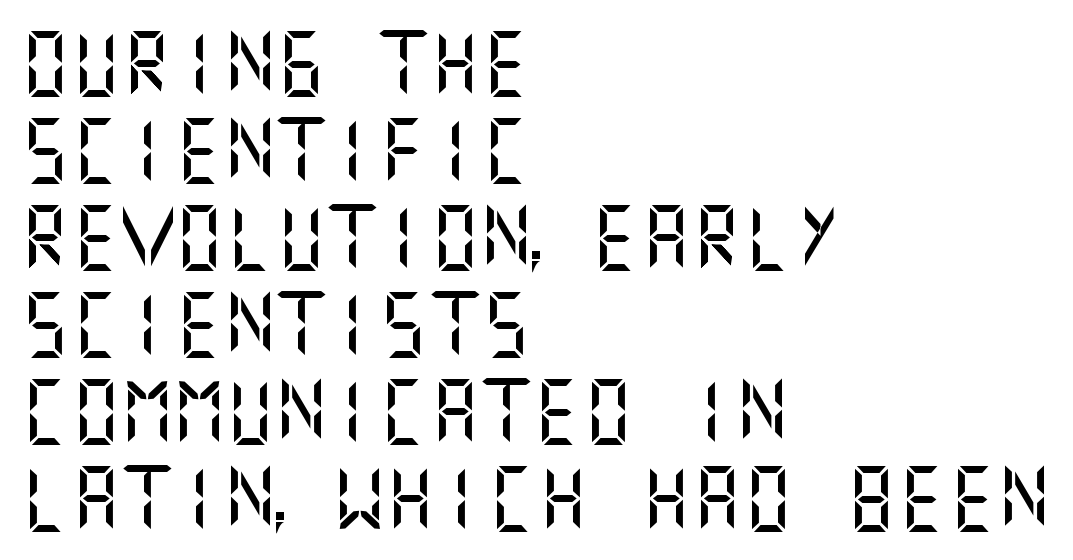
Posture: vertical. Nope, no serifs anywhere on these letters. Students, note that the glyphs here touch the page at normal intervals. Regular leading. Plain, unruled lines of type. Every row of glyphs begins at an identical x-position on the left.
